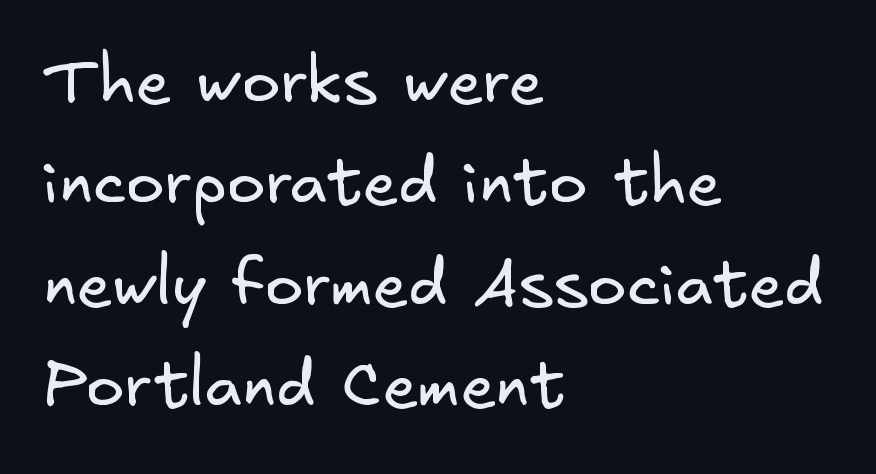
Q: Is the text bold? A: No.
Q: Is the typeface a serif or a sans-serif typeface? A: Sans-serif.
Q: Is the text underlined? A: No.
Q: How is the paragraph aligned? A: Left-aligned.
Q: Is the spacing between letters normal or unusually wide? A: Normal.
Q: Is the spacing between lines tight, normal or loose? A: Normal.
Q: Width (condensed, normal, or wide)? A: Normal.
Q: Stroke contrast? A: Low.
Q: x-height? A: Small.
